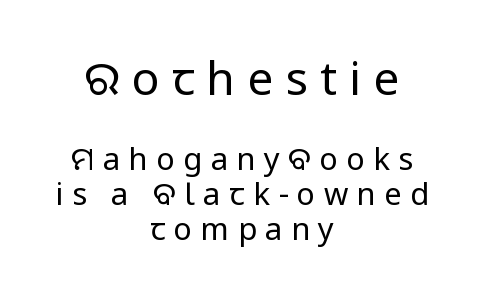
You could barely slide anything between these rows. I'd call this a sans setting — the letters go barefoot. Note the varied advance widths — an 'i' is clearly narrower than an 'm'. The designer gave the opening block more size than the closing block.
